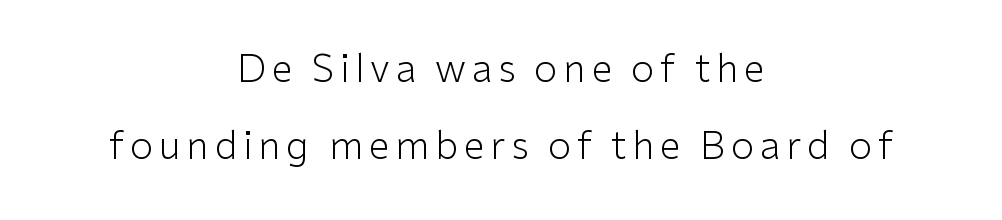
{"serif": "no", "italic": "no", "bold": "no", "weight": "light", "width": "normal", "stroke_contrast": "low", "x_height": "medium", "monospaced": "no", "underline": "no", "align": "center", "line_spacing": "loose", "line_spacing_ratio": 2.02, "glyph_px": 38}
